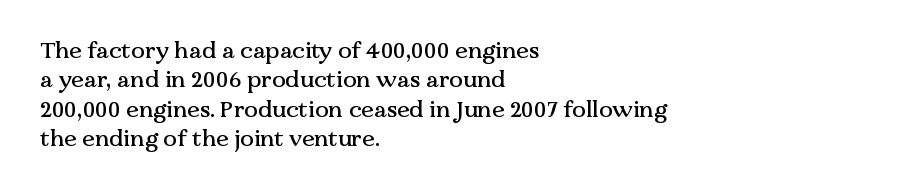
The image shows 23 px text type, upright; set left-aligned, normal line spacing (1.28x), normal letter spacing, not underlined.
